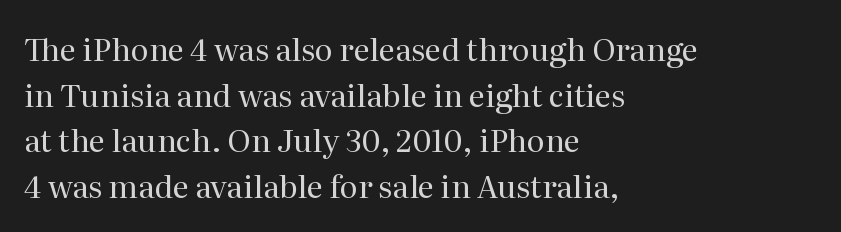
Q: Is the text bold? A: No.
Q: Is the text italic (slanted)? A: No, it is upright.
Q: Is the typeface a serif or a sans-serif typeface? A: Serif.
Q: Is the text underlined? A: No.
Q: How is the paragraph aligned? A: Left-aligned.
Q: Is the spacing between letters normal or unusually wide? A: Normal.
Q: Is the spacing between lines tight, normal or loose? A: Normal.
Q: Width (condensed, normal, or wide)? A: Normal.
Q: Stroke contrast? A: Medium.
Q: x-height? A: Medium.
Q: Monospaced? A: No.
